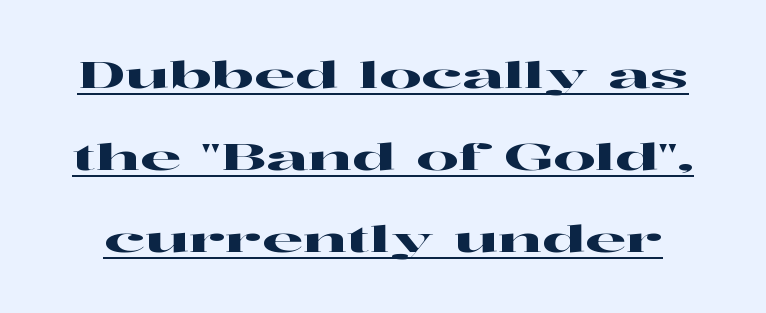
{"serif": "yes", "italic": "no", "width": "wide", "stroke_contrast": "high", "x_height": "medium", "monospaced": "no", "underline": "yes", "line_spacing": "loose", "line_spacing_ratio": 2.21, "letter_spacing": "normal", "letter_spacing_em": 0.0, "glyph_px": 37}
